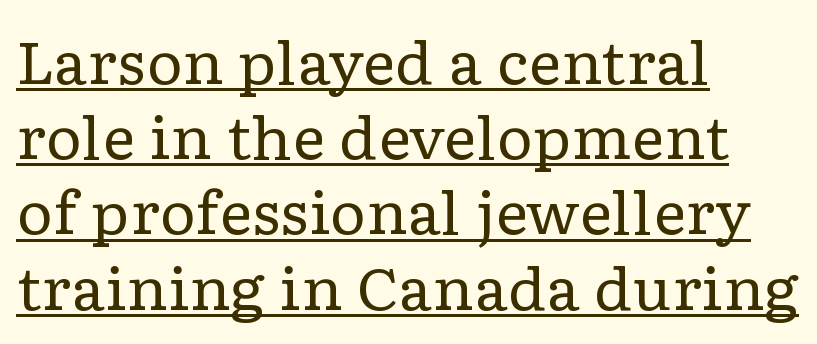
Q: Is the text bold? A: No.
Q: Is the text italic (slanted)? A: No, it is upright.
Q: Is the typeface a serif or a sans-serif typeface? A: Serif.
Q: Is the text underlined? A: Yes.
Q: How is the paragraph aligned? A: Left-aligned.
Q: Is the spacing between letters normal or unusually wide? A: Normal.
Q: Is the spacing between lines tight, normal or loose? A: Normal.
Q: Width (condensed, normal, or wide)? A: Wide.
Q: Stroke contrast? A: Low.
Q: x-height? A: Medium.
Q: Monospaced? A: No.
